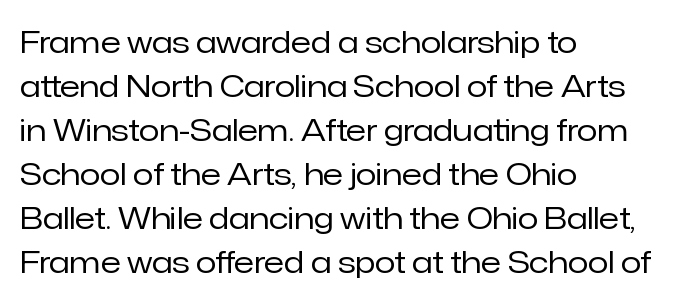
The cut favours lightness, reaching ordinary text weight at its darkest. These lines are rendered in a variable-pitch font. Short note: letters normally spaced. The area under the type is left untouched. The font family rendered here belongs to the sans-serif group.
